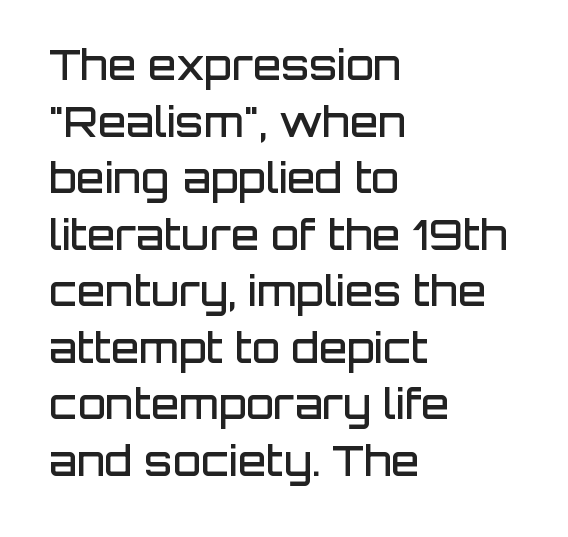
Q: Is the text bold? A: Semi-bold.
Q: Is the text italic (slanted)? A: No, it is upright.
Q: Is the typeface a serif or a sans-serif typeface? A: Sans-serif.
Q: Is the text underlined? A: No.
Q: How is the paragraph aligned? A: Left-aligned.
Q: Is the spacing between letters normal or unusually wide? A: Normal.
Q: Is the spacing between lines tight, normal or loose? A: Normal.
Q: Width (condensed, normal, or wide)? A: Normal.
Q: Stroke contrast? A: Low.
Q: x-height? A: Large.
Q: Monospaced? A: No.
